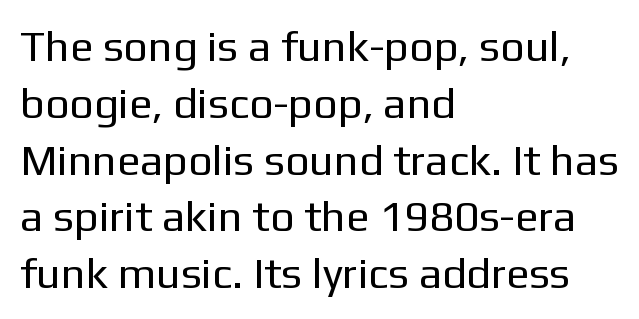
You could not count columns in this text — the font is proportionally spaced. The type sits square on the baseline with zero lean. Decoration check: the copy has no underline. One-word summary of the alignment: left. Does the type have serifs? No, each stem ends abruptly. The font sits on the lighter half of the weight spectrum, regular included.
